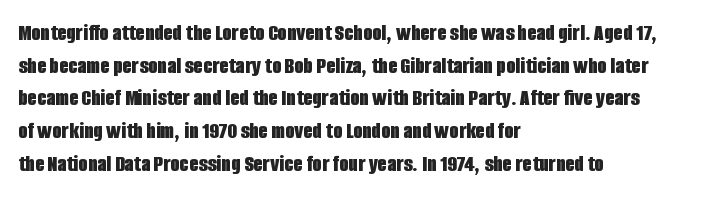
The image shows 24 px bold type, upright; set left-aligned, normal line spacing (1.36x), normal letter spacing, not underlined.
